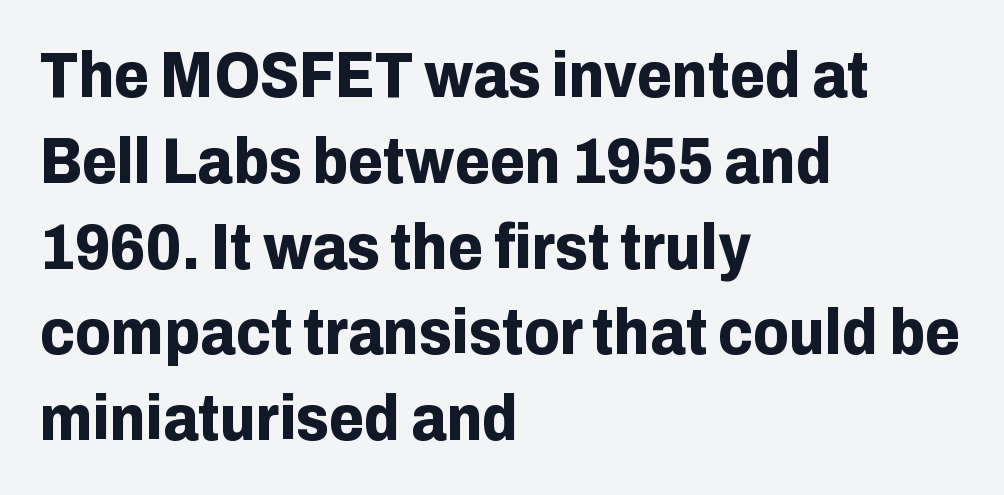
Rendered with straight, roman letterforms. The passage shown is typed in a proportional face where columns would drift. Every row of glyphs begins at an identical x-position on the left. The block of text has a typical density, with ordinary space between rows.
